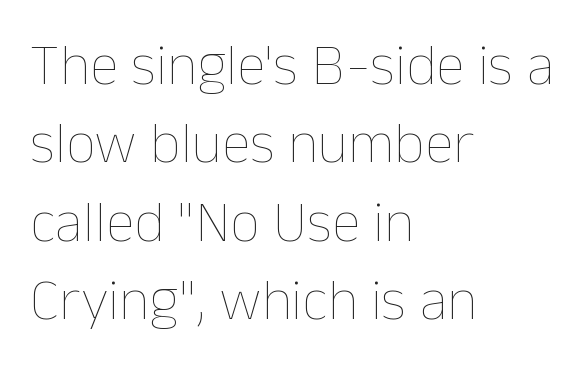
Compared with typical body copy, the letter spacing here is the same. The face used here is proportionally spaced, like ordinary book or web type. The setting favours the left margin, as ordinary paragraphs usually do. A bare baseline throughout the passage. Honestly, the row spacing looks completely unremarkable. A light-to-regular cut is what we see here.
